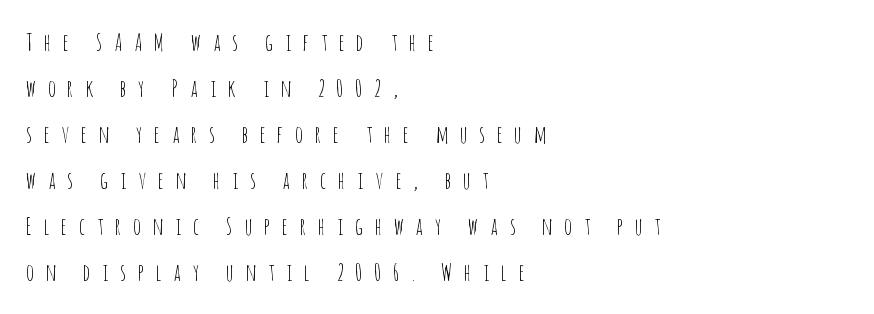
Q: Is the text bold? A: No.
Q: Is the text italic (slanted)? A: No, it is upright.
Q: Is the text underlined? A: No.
Q: How is the paragraph aligned? A: Left-aligned.
Q: Is the spacing between letters normal or unusually wide? A: Unusually wide.
Q: Is the spacing between lines tight, normal or loose? A: Loose.
